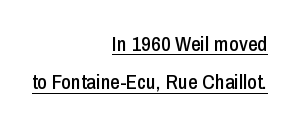
Tracking here is standard; glyphs follow each other at the usual distance. In CSS terms this would be text-align: right. Posture: upright roman. Has an underline been added? It has.
